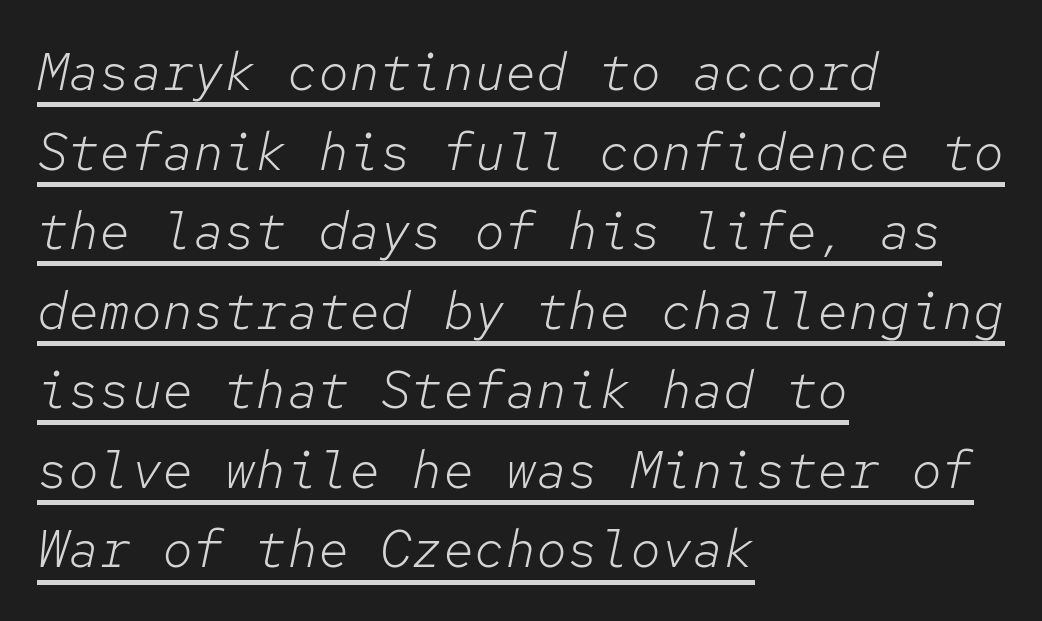
The rendered words wear a rule along their underside. A quiet, ordinary-to-light weight characterises the typeface. Observe the lean: these are italic letterforms. The passage shown is typed in a monospace face where columns stay perfectly aligned.
